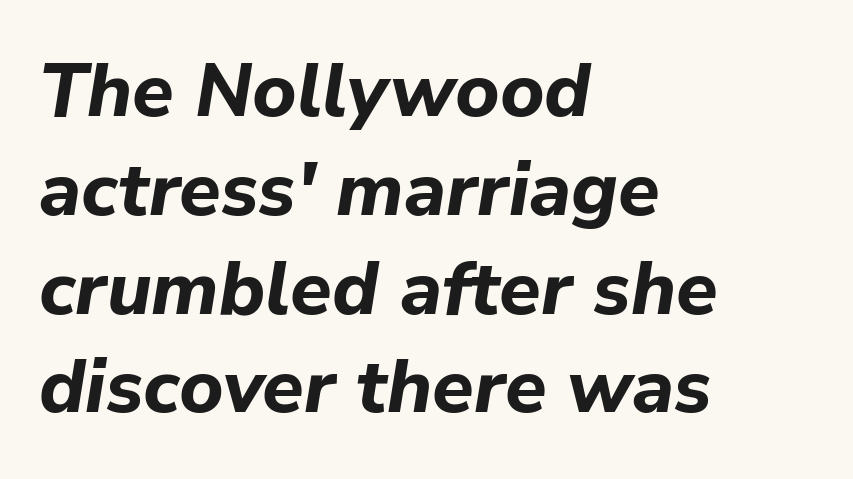
The paragraph shown leans on its left margin. Characters follow at the spacing the type designer built in. In terms of leading, this rendering sits right in the middle. The passage shown is typed in a proportional face where columns would drift. Typographic density is high because the face is bold.
